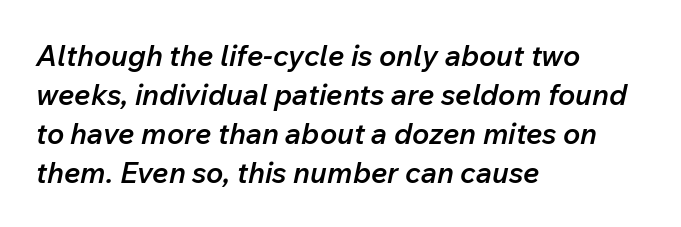
Would a proofreader flag this as italicized? Yes. The type is set solid horizontally, with unmodified tracking. Horizontally, the lines are justified to the leading edge only. Think of a printed novel: that variable character pitch is what you see here. Students, observe: this is what conventionally led text looks like.
